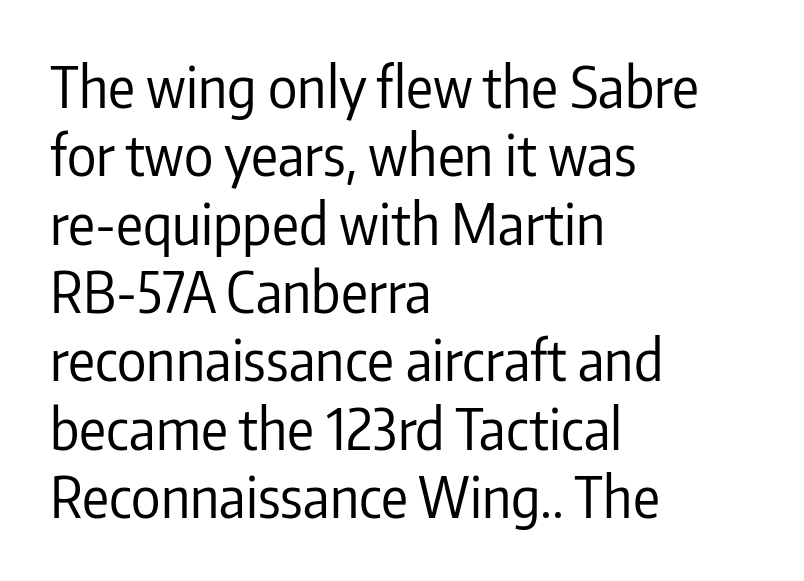
A classic flush-left, rag-right setting is used for this passage. Ascenders rise straight up at ninety degrees. Any mark beneath the type? The region is blank. I'd call this a sans setting — the letters go barefoot. The letters sit at their default tracking, neither squeezed nor spread.
